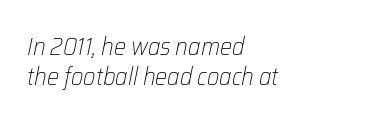
Observe the ordinary spacing: letters are neighbours, not strangers. The specimen omits any rule beneath the text block's lines. The cut favours lightness, reaching ordinary text weight at its darkest. Teacher's note: observe the even left margin — that is flush-left alignment. When letters slant like this, we call the style italic.
